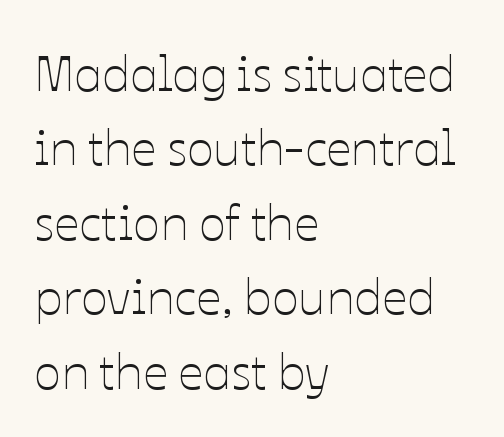
Regular leading. The weight would be labelled regular, book, light, or lighter still. The passage is arranged the way most books set body copy — flush left. Has an underline been added? It has not. Every stem runs plumb, perpendicular to the baseline. The letterforms sit shoulder to shoulder at normal distance.
